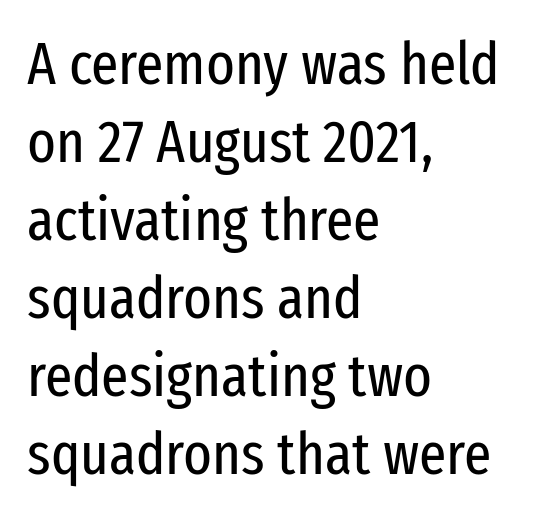
{"serif": "no", "italic": "no", "bold": "no", "weight": "regular", "width": "condensed", "stroke_contrast": "low", "x_height": "medium", "monospaced": "no", "underline": "no", "align": "left", "line_spacing": "normal", "line_spacing_ratio": 1.3, "letter_spacing": "normal", "letter_spacing_em": 0.0, "glyph_px": 60}
